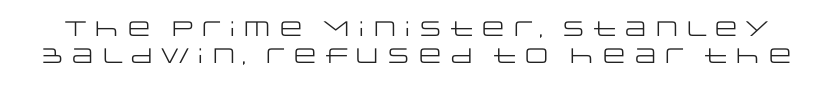
The image shows 21 px text type, upright; set normal line spacing (1.3x), normal letter spacing, not underlined.
